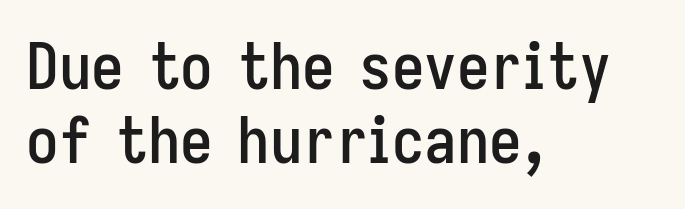
Q: Is the text italic (slanted)? A: No, it is upright.
Q: Is the typeface a serif or a sans-serif typeface? A: Sans-serif.
Q: Is the text underlined? A: No.
Q: How is the paragraph aligned? A: Left-aligned.
Q: Is the spacing between letters normal or unusually wide? A: Normal.
Q: Is the spacing between lines tight, normal or loose? A: Tight.
Q: Width (condensed, normal, or wide)? A: Condensed.
Q: Stroke contrast? A: Low.
Q: x-height? A: Medium.
Q: Monospaced? A: No.
